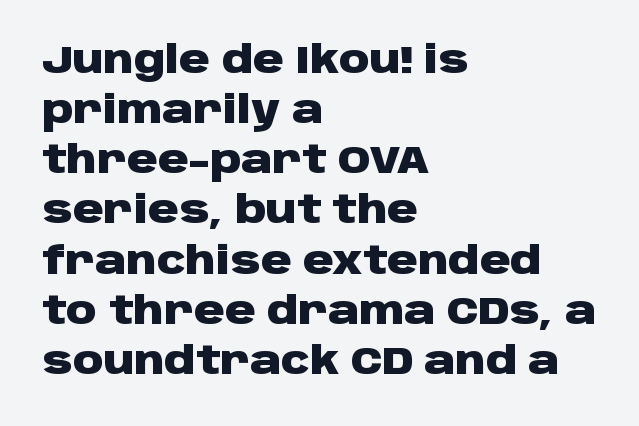
The axis of the letterforms is exactly vertical. This sample is left-justified, so line endings fall wherever the words run out. Every letter is thick-stroked: bold, no question. The space between consecutive lines is moderate.
